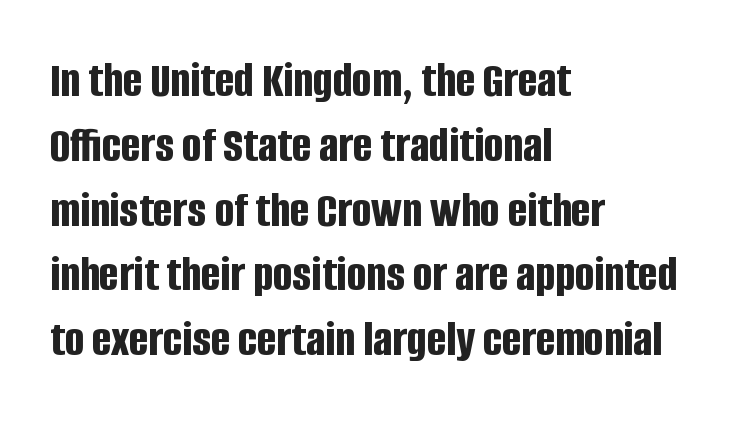
Q: Is the text bold? A: Yes.
Q: Is the text italic (slanted)? A: No, it is upright.
Q: Is the typeface a serif or a sans-serif typeface? A: Sans-serif.
Q: Is the text underlined? A: No.
Q: How is the paragraph aligned? A: Left-aligned.
Q: Is the spacing between letters normal or unusually wide? A: Normal.
Q: Is the spacing between lines tight, normal or loose? A: Normal.
Q: Width (condensed, normal, or wide)? A: Condensed.
Q: Stroke contrast? A: Low.
Q: x-height? A: Large.
Q: Monospaced? A: No.
